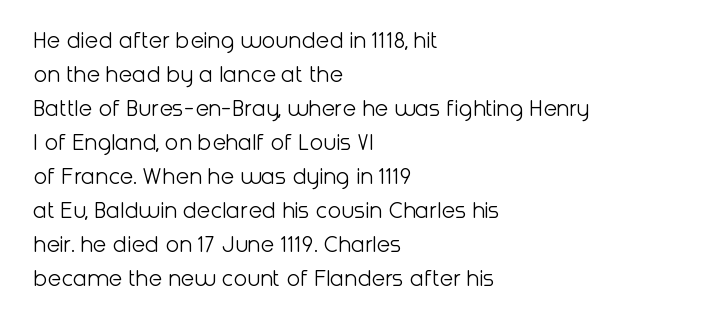
Q: Is the text bold? A: No.
Q: Is the text italic (slanted)? A: No, it is upright.
Q: Is the text underlined? A: No.
Q: How is the paragraph aligned? A: Left-aligned.
Q: Is the spacing between letters normal or unusually wide? A: Normal.
Q: Is the spacing between lines tight, normal or loose? A: Normal.
